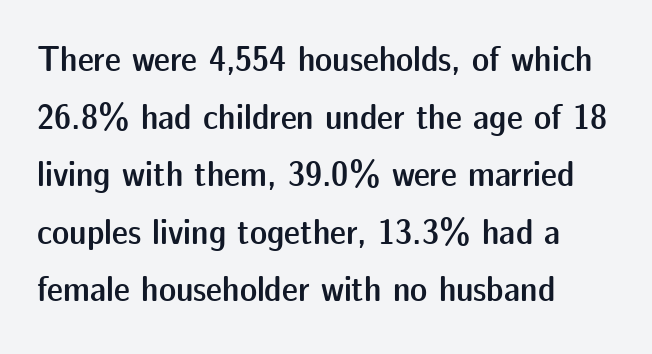
{"serif": "no", "italic": "no", "bold": "semi", "weight": "semibold", "width": "normal", "stroke_contrast": "low", "x_height": "medium", "monospaced": "no", "underline": "no", "align": "left", "line_spacing": "normal", "line_spacing_ratio": 1.6, "letter_spacing": "normal", "letter_spacing_em": 0.0, "glyph_px": 36}
